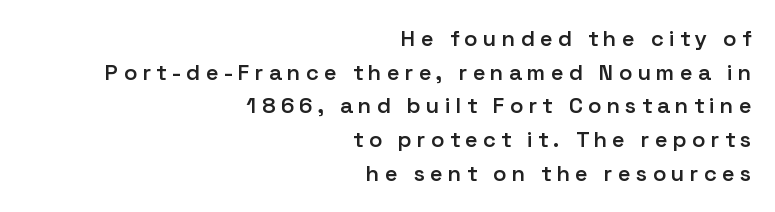
The image shows 22 px text type, upright; set right-aligned, normal line spacing (1.53x), unusually wide letter spacing (+0.26 em), not underlined.
